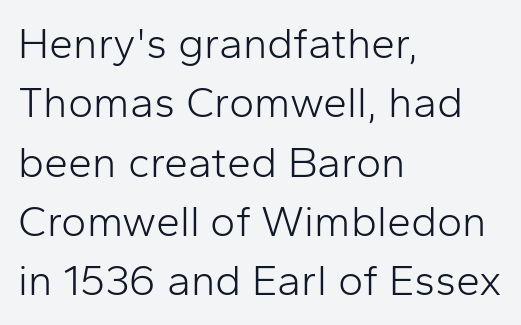
Q: Is the text bold? A: No.
Q: Is the text italic (slanted)? A: No, it is upright.
Q: Is the typeface a serif or a sans-serif typeface? A: Sans-serif.
Q: Is the text underlined? A: No.
Q: How is the paragraph aligned? A: Left-aligned.
Q: Is the spacing between letters normal or unusually wide? A: Normal.
Q: Is the spacing between lines tight, normal or loose? A: Normal.
Q: Width (condensed, normal, or wide)? A: Normal.
Q: Stroke contrast? A: Low.
Q: x-height? A: Medium.
Q: Monospaced? A: No.
